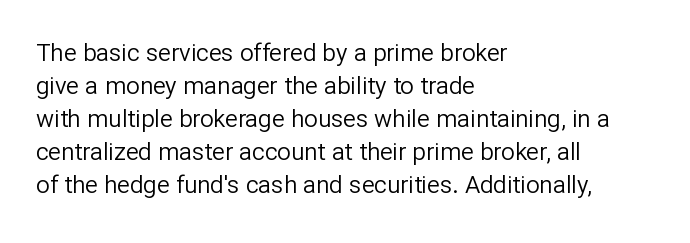
{"italic": "no", "bold": "no", "underline": "no", "align": "left", "line_spacing": "normal", "line_spacing_ratio": 1.38, "letter_spacing": "normal", "letter_spacing_em": 0.0, "glyph_px": 24}
